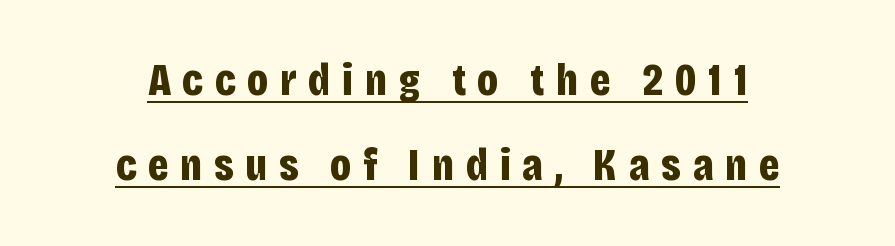
The passage shown is typed in a proportional face where columns would drift. What decoration does the sample have? An underline. Upright lettering throughout. The letters are bold, with thick, heavy strokes.
